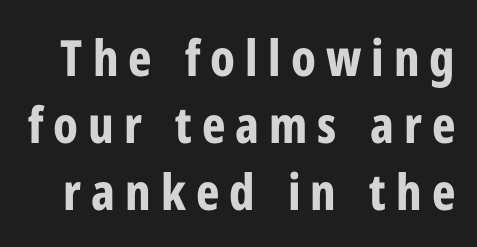
Just letters on the line, the space beneath them empty. The vertical gap from one line to the next is medium. Display-style spreading of the glyphs; the letterfit is very open. The typesetting leans heavy: a genuine bold. The face used here is a sans, in the tradition of grotesques and geometrics.
